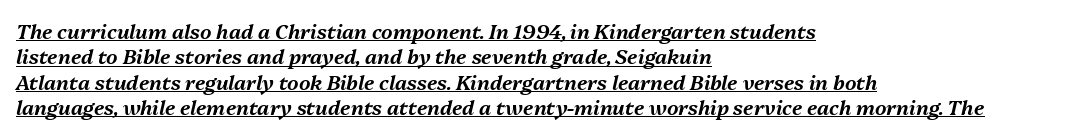
Q: Is the text italic (slanted)? A: Yes, it leans right by about 13 degrees.
Q: Is the text underlined? A: Yes.
Q: How is the paragraph aligned? A: Left-aligned.
Q: Is the spacing between letters normal or unusually wide? A: Normal.
Q: Is the spacing between lines tight, normal or loose? A: Normal.
